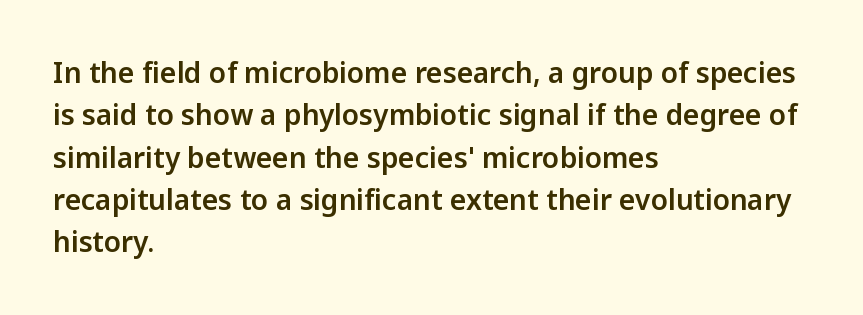
The image shows 28 px sans-serif type, upright; set left-aligned, normal line spacing (1.51x), normal letter spacing, not underlined; low stroke contrast and a medium x-height.
